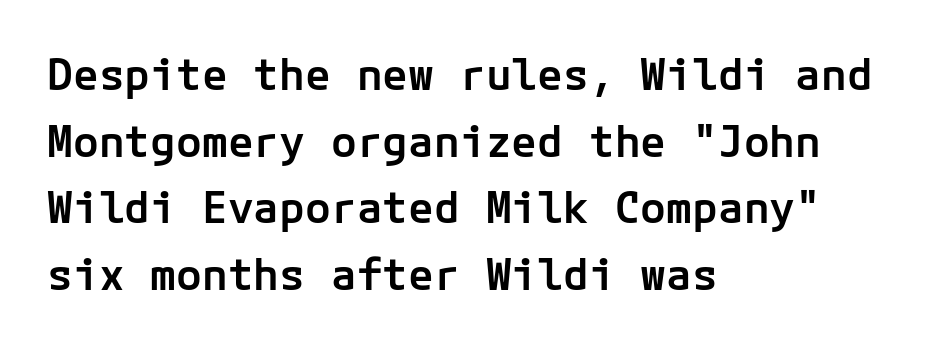
Q: Is the text bold? A: Semi-bold.
Q: Is the text italic (slanted)? A: No, it is upright.
Q: Is the typeface a serif or a sans-serif typeface? A: Sans-serif.
Q: Is the text underlined? A: No.
Q: How is the paragraph aligned? A: Left-aligned.
Q: Is the spacing between letters normal or unusually wide? A: Normal.
Q: Is the spacing between lines tight, normal or loose? A: Normal.
Q: Width (condensed, normal, or wide)? A: Normal.
Q: Stroke contrast? A: Low.
Q: x-height? A: Medium.
